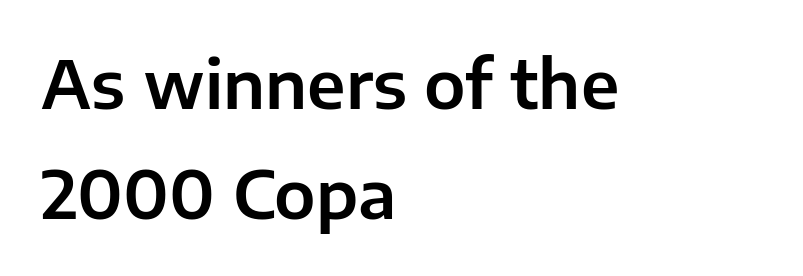
The image shows 66 px sans-serif type, upright; set left-aligned, normal line spacing (1.67x), normal letter spacing, not underlined; low stroke contrast and a medium x-height.
